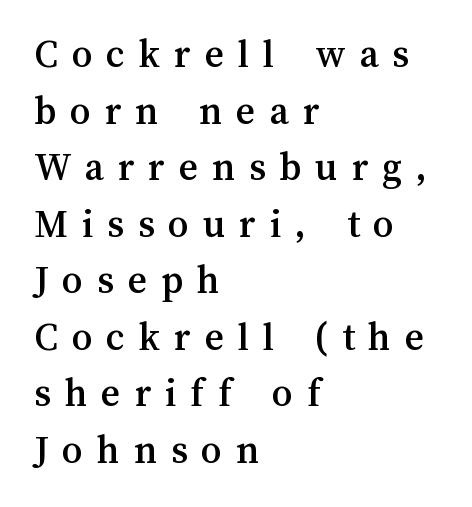
Bare-footed words on every line. Reading down the block, your eye returns to a fixed left position each line. Interline gaps are of average width in this sample. This is roman type, the default non-slanted kind. Look at the tracking — it's clearly loosened, letters drifting apart. These lines are rendered in a variable-pitch font.
